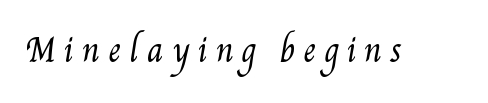
Q: Is the text bold? A: No.
Q: Is the text underlined? A: No.
Q: Is the spacing between letters normal or unusually wide? A: Unusually wide.
Q: Width (condensed, normal, or wide)? A: Condensed.
Q: Stroke contrast? A: Medium.
Q: x-height? A: Small.
Q: Monospaced? A: No.
